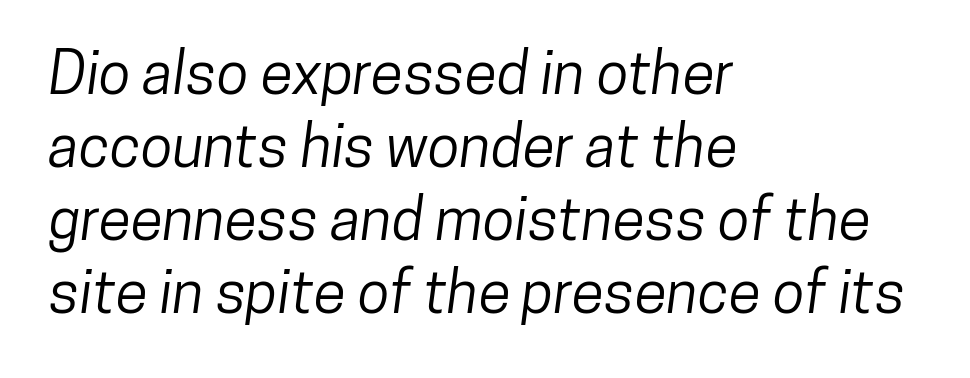
The image shows 59 px condensed sans-serif type; set left-aligned, line spacing 1.24x, normal letter spacing, not underlined; low stroke contrast and a medium x-height.
